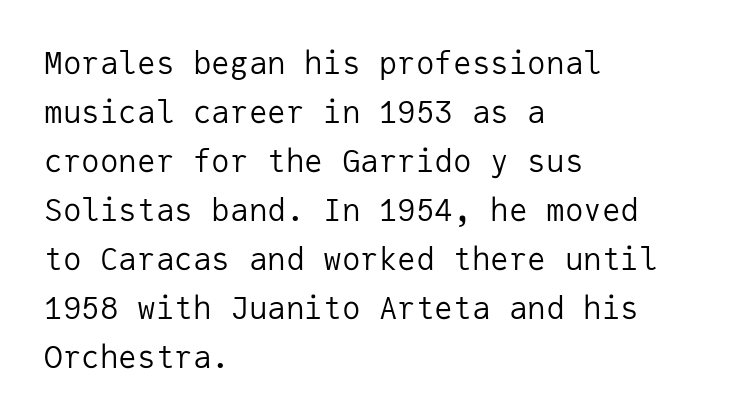
Q: Is the text bold? A: No.
Q: Is the text italic (slanted)? A: No, it is upright.
Q: Is the typeface a serif or a sans-serif typeface? A: Sans-serif.
Q: Is the text underlined? A: No.
Q: How is the paragraph aligned? A: Left-aligned.
Q: Is the spacing between letters normal or unusually wide? A: Normal.
Q: Is the spacing between lines tight, normal or loose? A: Normal.
Q: Width (condensed, normal, or wide)? A: Normal.
Q: Stroke contrast? A: Low.
Q: x-height? A: Medium.
Q: Monospaced? A: Yes.
